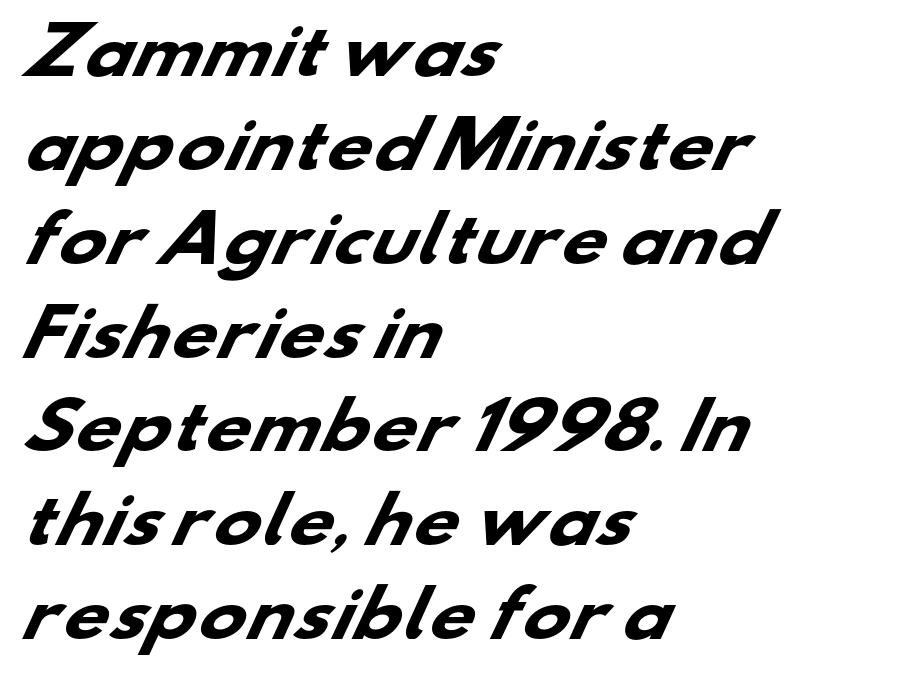
Does extra space separate the letters? No, they use regular spacing. Nobody drew a line under any word here. Its strokes are broad and dark, the hallmark of bold type. These lines are set flush left with a ragged right edge.
